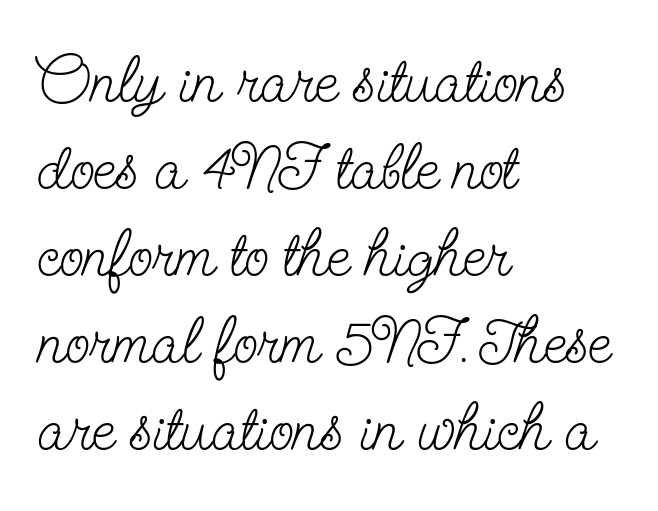
The image shows 64 px light, condensed serif type; set left-aligned, normal line spacing (1.36x), normal letter spacing, not underlined; low stroke contrast and a small x-height.
